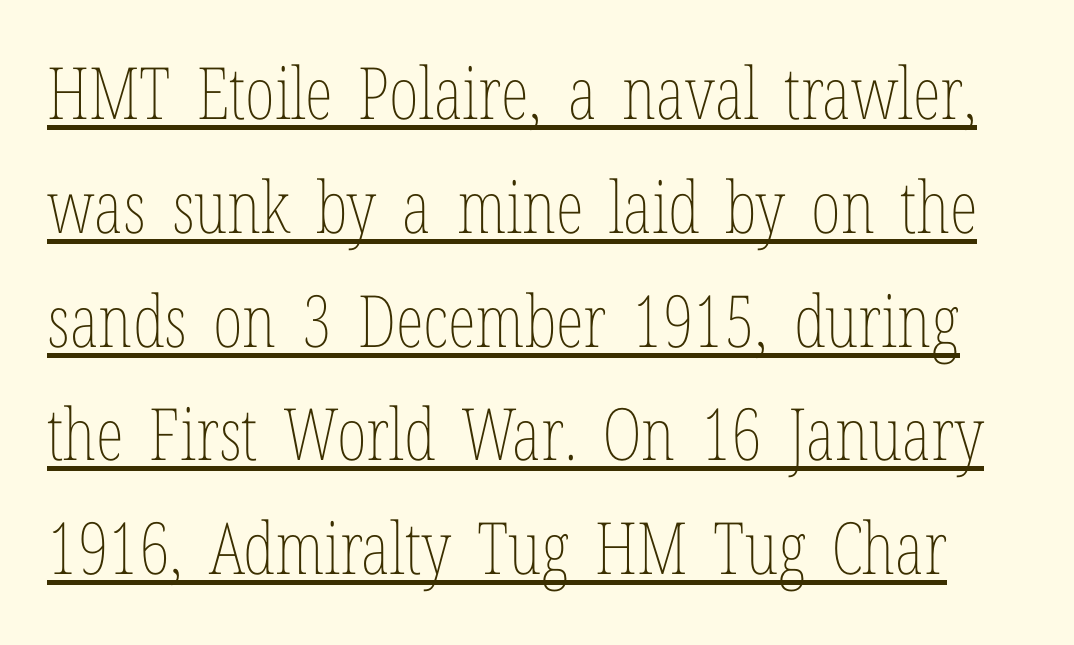
The image shows 72 px thin, condensed type, upright; set normal line spacing (1.58x), normal letter spacing, underlined; low stroke contrast and a medium x-height.
